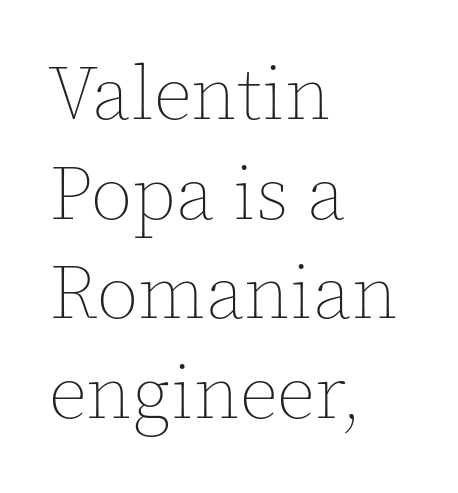
The image shows 76 px thin type, upright; set left-aligned, normal line spacing (1.31x), normal letter spacing, not underlined; a medium x-height.
